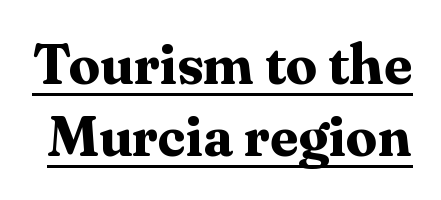
{"serif": "yes", "italic": "no", "bold": "yes", "weight": "bold", "width": "normal", "stroke_contrast": "medium", "x_height": "medium", "monospaced": "no", "underline": "yes", "line_spacing": "normal", "line_spacing_ratio": 1.28, "letter_spacing": "normal", "letter_spacing_em": 0.0, "glyph_px": 56}
